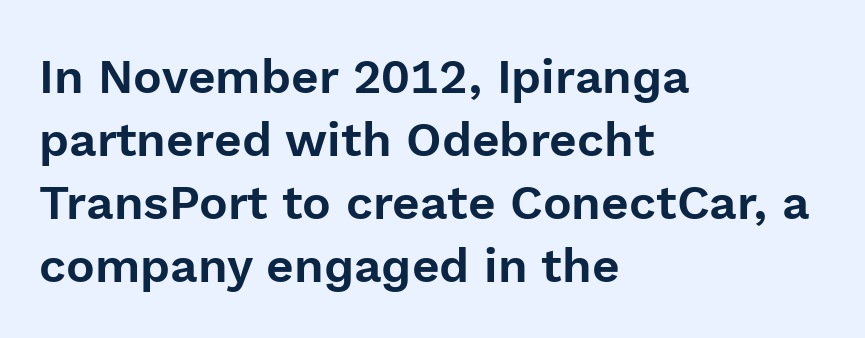
Q: Is the text italic (slanted)? A: No, it is upright.
Q: Is the typeface a serif or a sans-serif typeface? A: Sans-serif.
Q: Is the text underlined? A: No.
Q: How is the paragraph aligned? A: Left-aligned.
Q: Is the spacing between letters normal or unusually wide? A: Normal.
Q: Is the spacing between lines tight, normal or loose? A: Normal.
Q: Width (condensed, normal, or wide)? A: Normal.
Q: x-height? A: Medium.
Q: Monospaced? A: No.
